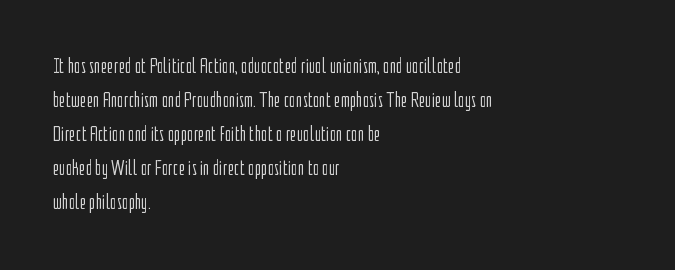
{"italic": "no", "bold": "no", "underline": "no", "align": "left", "line_spacing": "normal", "line_spacing_ratio": 1.55, "letter_spacing": "normal", "letter_spacing_em": 0.0, "glyph_px": 22}
